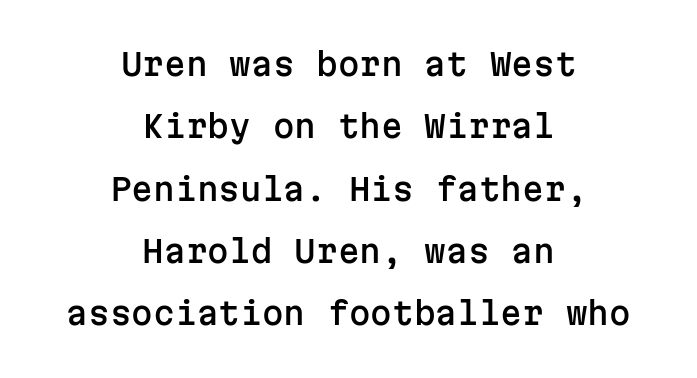
The image shows 31 px sans-serif type, upright, monospaced; set centered, loose line spacing (2.01x), normal letter spacing, not underlined; low stroke contrast and a medium x-height.
